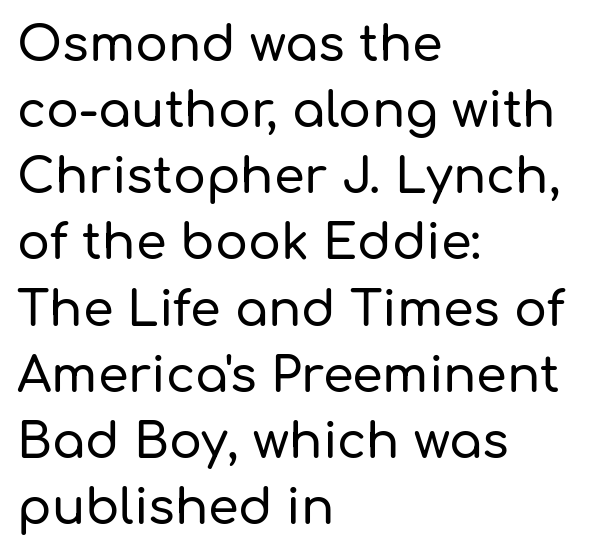
The image shows 49 px sans-serif type, upright; set left-aligned, normal line spacing (1.35x), normal letter spacing, not underlined; low stroke contrast and a medium x-height.
